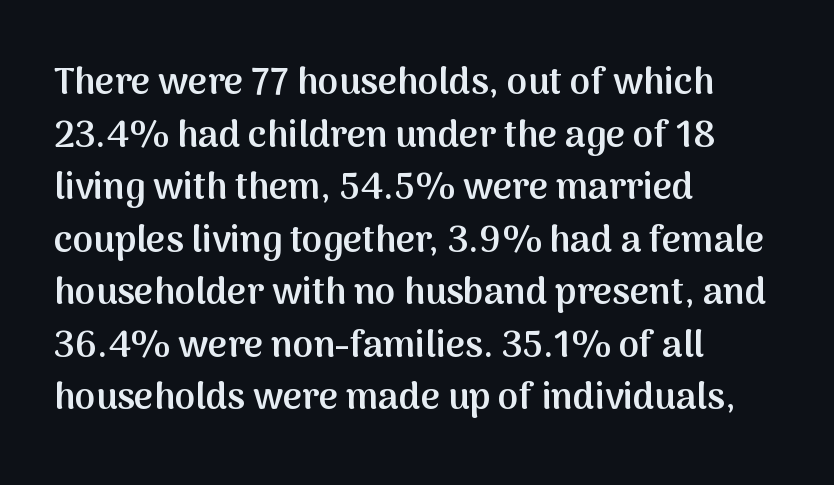
{"serif": "no", "italic": "no", "bold": "semi", "weight": "semibold", "width": "normal", "stroke_contrast": "medium", "x_height": "medium", "monospaced": "no", "underline": "no", "align": "left", "line_spacing": "normal", "line_spacing_ratio": 1.42, "letter_spacing": "normal", "letter_spacing_em": 0.0, "glyph_px": 37}
